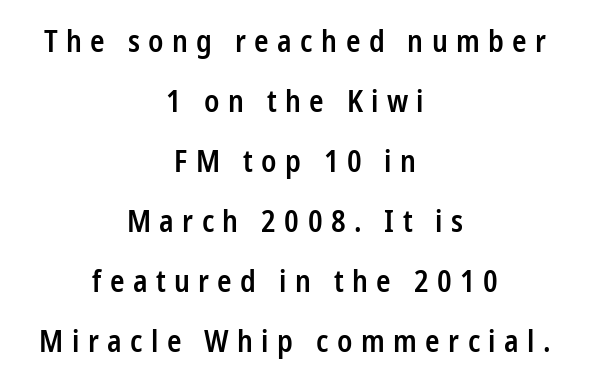
Q: Is the text bold? A: Semi-bold.
Q: Is the text italic (slanted)? A: No, it is upright.
Q: Is the typeface a serif or a sans-serif typeface? A: Sans-serif.
Q: Is the text underlined? A: No.
Q: How is the paragraph aligned? A: Centered.
Q: Is the spacing between letters normal or unusually wide? A: Unusually wide.
Q: Is the spacing between lines tight, normal or loose? A: Loose.
Q: Width (condensed, normal, or wide)? A: Condensed.
Q: Stroke contrast? A: Low.
Q: x-height? A: Medium.
Q: Monospaced? A: No.
